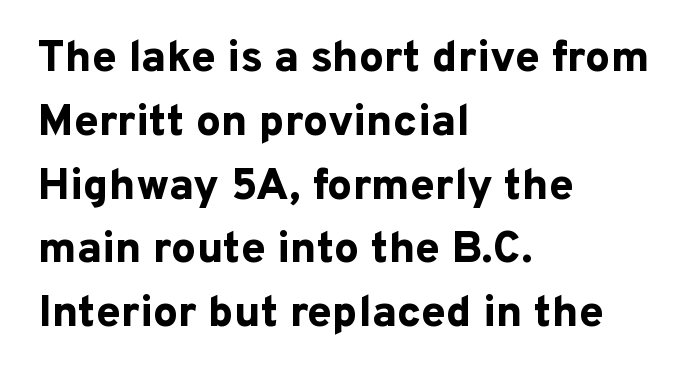
{"serif": "no", "italic": "no", "bold": "yes", "weight": "bold", "width": "normal", "stroke_contrast": "low", "x_height": "medium", "monospaced": "no", "underline": "no", "align": "left", "line_spacing": "normal", "line_spacing_ratio": 1.45, "letter_spacing": "normal", "letter_spacing_em": 0.0, "glyph_px": 44}
